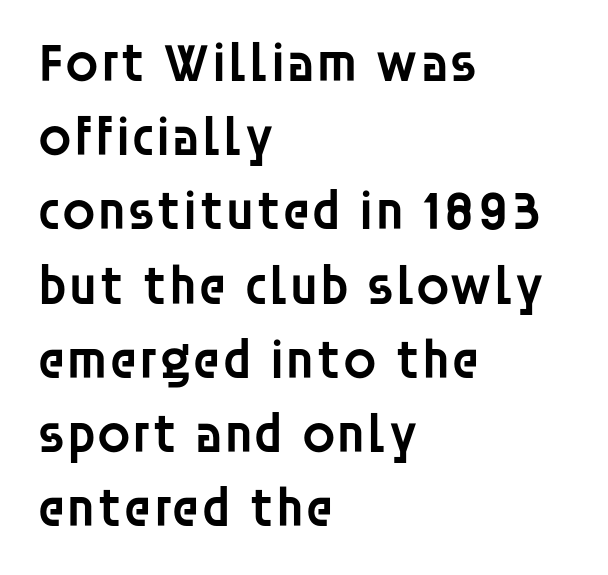
The image shows 55 px semibold sans-serif type, upright; set left-aligned, normal line spacing (1.35x), normal letter spacing, not underlined; low stroke contrast and a large x-height.
